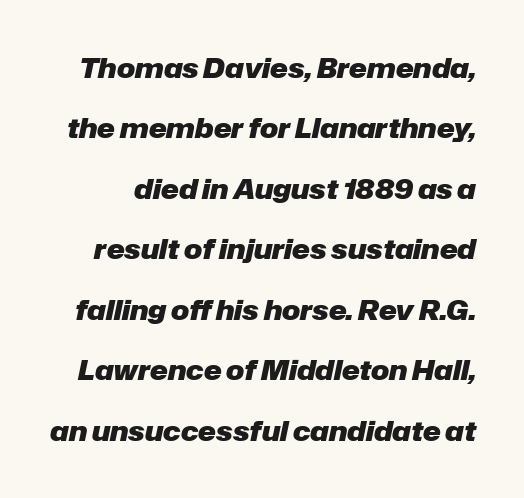
The strokes are fattened all the way to bold. The face used here is rendered with its standard letterfit. Decoration check: the copy has no underline. The whole block is typeset with a tilt.
